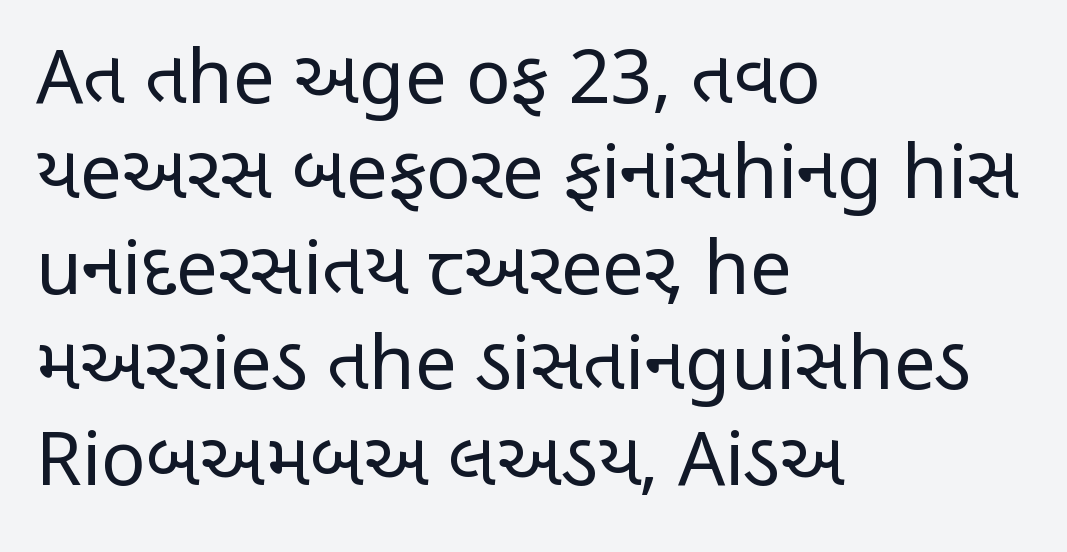
The image shows 74 px regular-weight, condensed sans-serif type, upright; set left-aligned, normal line spacing (1.29x), normal letter spacing, not underlined; low stroke contrast and a large x-height.
